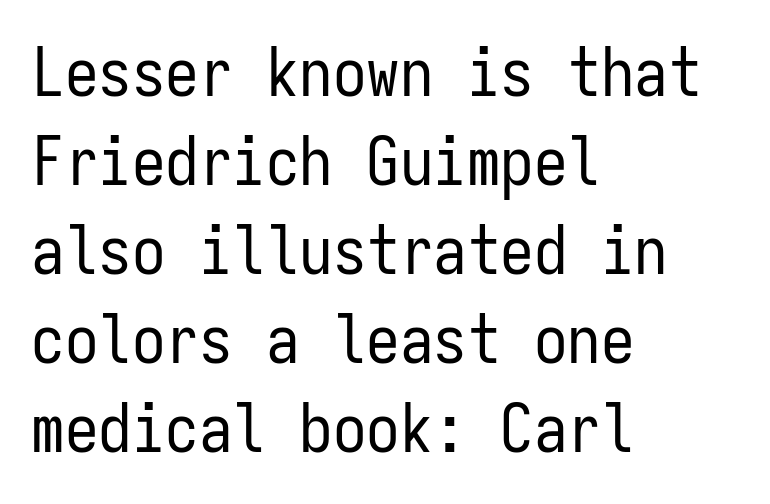
Q: Is the text bold? A: No.
Q: Is the text italic (slanted)? A: No, it is upright.
Q: Is the typeface a serif or a sans-serif typeface? A: Sans-serif.
Q: Is the text underlined? A: No.
Q: How is the paragraph aligned? A: Left-aligned.
Q: Is the spacing between letters normal or unusually wide? A: Normal.
Q: Is the spacing between lines tight, normal or loose? A: Normal.
Q: Width (condensed, normal, or wide)? A: Condensed.
Q: Stroke contrast? A: Low.
Q: x-height? A: Medium.
Q: Monospaced? A: Yes.
